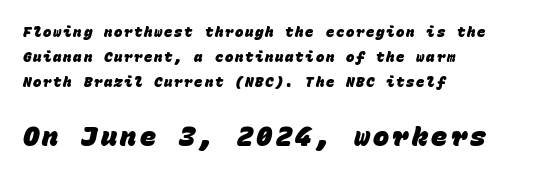
{"bold": "yes", "underline": "no", "align": "left", "line_spacing_ratio": 1.8, "larger_block": "second", "size_ratio": 1.93, "glyph_px": 27}
